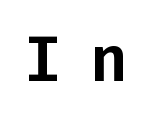
Q: Is the text italic (slanted)? A: No, it is upright.
Q: Is the typeface a serif or a sans-serif typeface? A: Sans-serif.
Q: Is the text underlined? A: No.
Q: Is the spacing between letters normal or unusually wide? A: Unusually wide.
Q: Width (condensed, normal, or wide)? A: Normal.
Q: Stroke contrast? A: Low.
Q: x-height? A: Medium.
Q: Monospaced? A: Yes.
